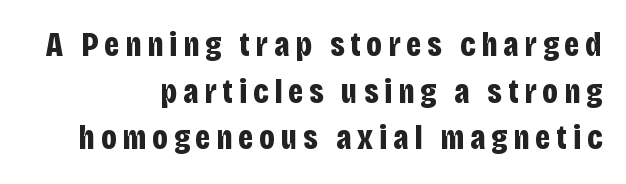
The image shows 34 px bold, condensed sans-serif type, upright; set right-aligned, normal line spacing (1.37x), not underlined; low stroke contrast and a large x-height.
